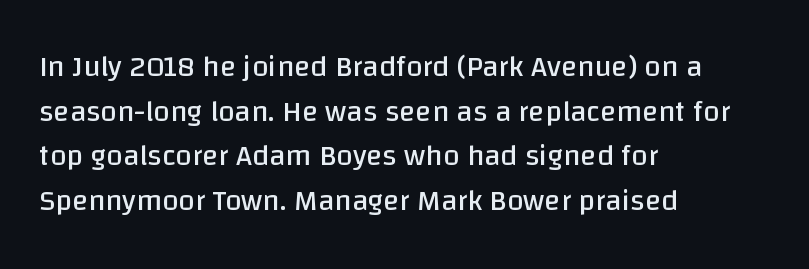
{"serif": "no", "italic": "no", "bold": "no", "weight": "regular", "width": "normal", "stroke_contrast": "low", "x_height": "large", "monospaced": "no", "underline": "no", "align": "left", "line_spacing": "normal", "line_spacing_ratio": 1.49, "letter_spacing": "normal", "letter_spacing_em": 0.0, "glyph_px": 30}
